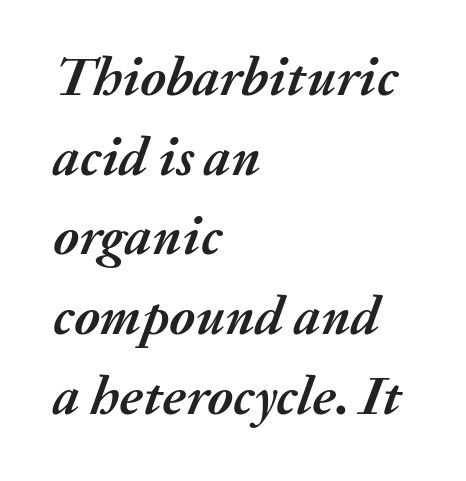
Q: Is the text bold? A: Yes.
Q: Is the text italic (slanted)? A: Yes, it leans right by about 20 degrees.
Q: Is the text underlined? A: No.
Q: How is the paragraph aligned? A: Left-aligned.
Q: Is the spacing between letters normal or unusually wide? A: Normal.
Q: Is the spacing between lines tight, normal or loose? A: Normal.
Q: Width (condensed, normal, or wide)? A: Normal.
Q: Stroke contrast? A: Medium.
Q: x-height? A: Medium.
Q: Monospaced? A: No.
